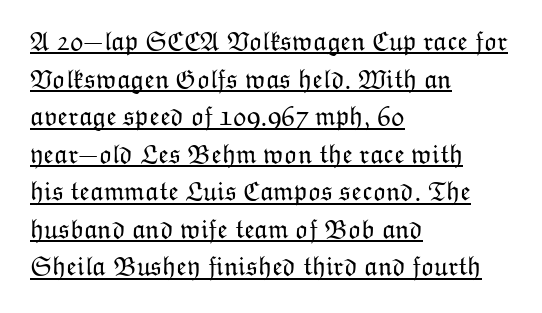
{"italic": "no", "bold": "no", "underline": "yes", "align": "left", "line_spacing": "normal", "line_spacing_ratio": 1.39, "letter_spacing": "normal", "letter_spacing_em": 0.0, "glyph_px": 27}
